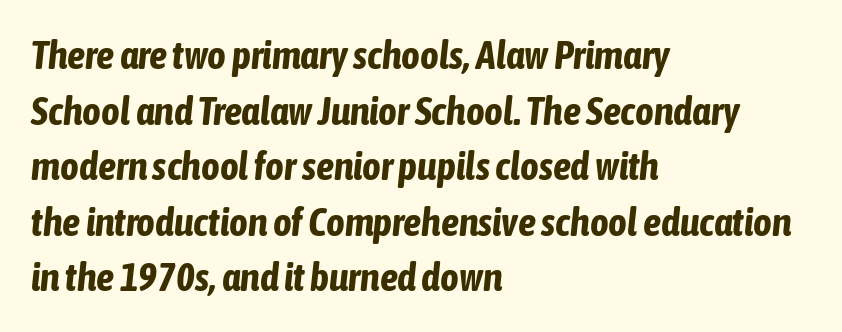
{"italic": "yes", "lean": "right", "slant_degrees": 6, "bold": "yes", "weight": "bold", "width": "condensed", "stroke_contrast": "low", "x_height": "medium", "monospaced": "no", "underline": "no", "align": "left", "line_spacing": "normal", "line_spacing_ratio": 1.39, "letter_spacing": "normal", "letter_spacing_em": 0.0, "glyph_px": 40}
